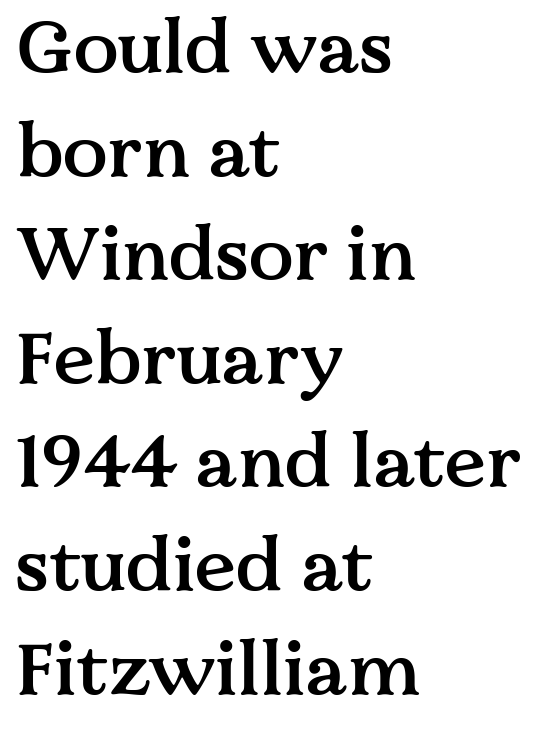
Has an underline been added? It has not. Firm but not heavy-handed strokes: this text is semibold. In terms of letterspacing, this is plain default setting. Quick note: interline space is typical.
